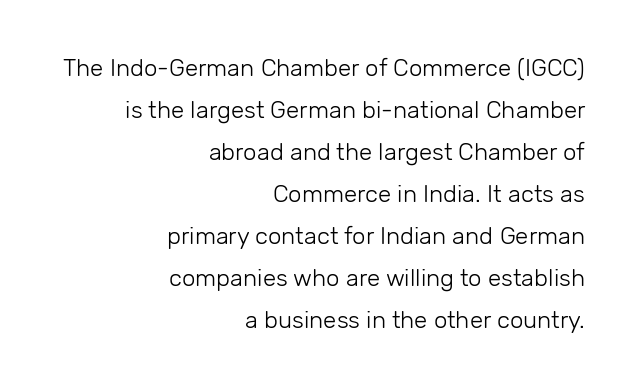
The image shows 24 px text type, upright; set right-aligned, line spacing 1.75x, normal letter spacing, not underlined.
